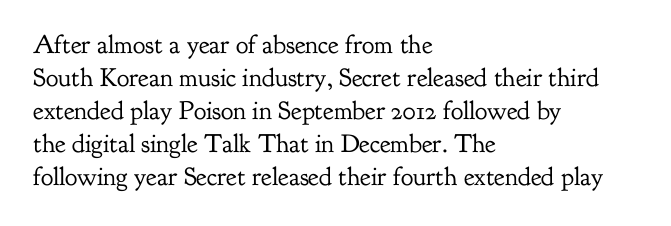
{"italic": "no", "bold": "no", "underline": "no", "align": "left", "line_spacing": "normal", "line_spacing_ratio": 1.27, "letter_spacing": "normal", "letter_spacing_em": 0.0, "glyph_px": 26}
